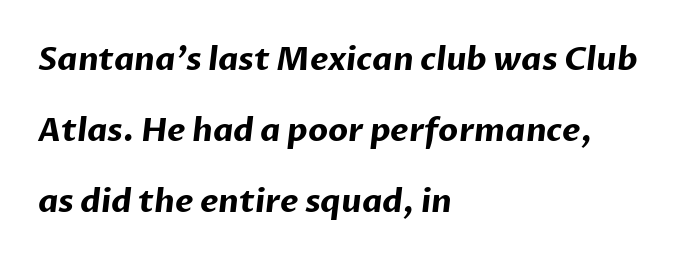
Q: Is the text bold? A: Yes.
Q: Is the typeface a serif or a sans-serif typeface? A: Sans-serif.
Q: Is the text underlined? A: No.
Q: How is the paragraph aligned? A: Left-aligned.
Q: Is the spacing between letters normal or unusually wide? A: Normal.
Q: Is the spacing between lines tight, normal or loose? A: Loose.
Q: Width (condensed, normal, or wide)? A: Normal.
Q: Stroke contrast? A: Low.
Q: x-height? A: Medium.
Q: Monospaced? A: No.
